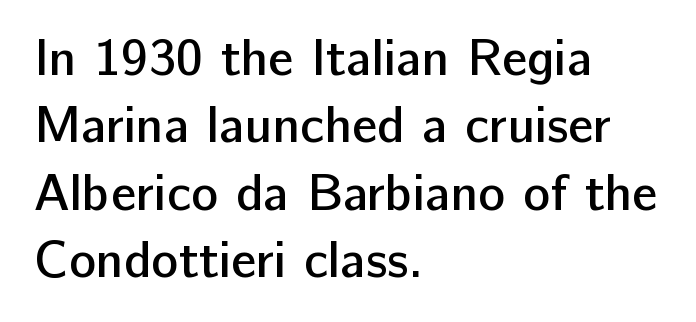
The image shows 51 px semibold sans-serif type, upright; set left-aligned, normal line spacing (1.32x), normal letter spacing, not underlined; low stroke contrast and a medium x-height.
